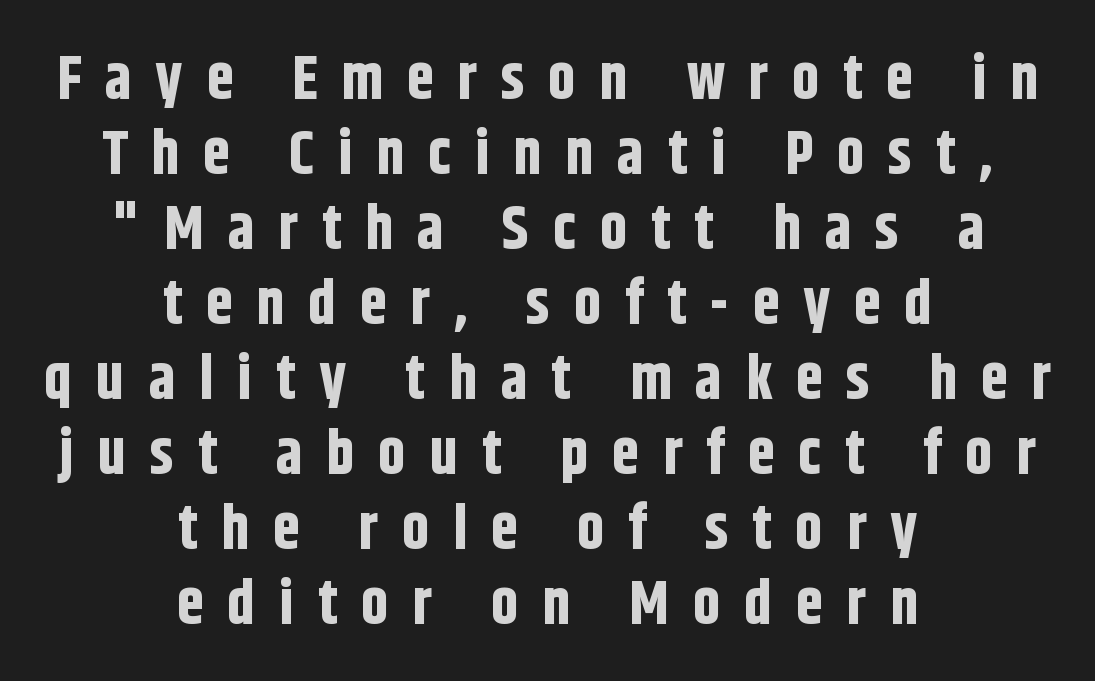
The image shows 61 px bold, condensed sans-serif type, upright; set centered, line spacing 1.23x, unusually wide letter spacing (+0.39 em), not underlined; low stroke contrast and a large x-height.
